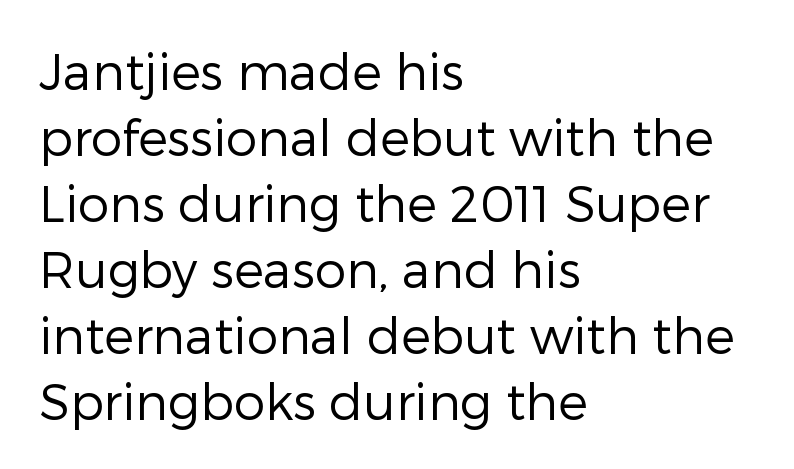
Q: Is the text bold? A: No.
Q: Is the text italic (slanted)? A: No, it is upright.
Q: Is the typeface a serif or a sans-serif typeface? A: Sans-serif.
Q: Is the text underlined? A: No.
Q: How is the paragraph aligned? A: Left-aligned.
Q: Is the spacing between letters normal or unusually wide? A: Normal.
Q: Is the spacing between lines tight, normal or loose? A: Normal.
Q: Width (condensed, normal, or wide)? A: Normal.
Q: Stroke contrast? A: Low.
Q: x-height? A: Medium.
Q: Monospaced? A: No.
